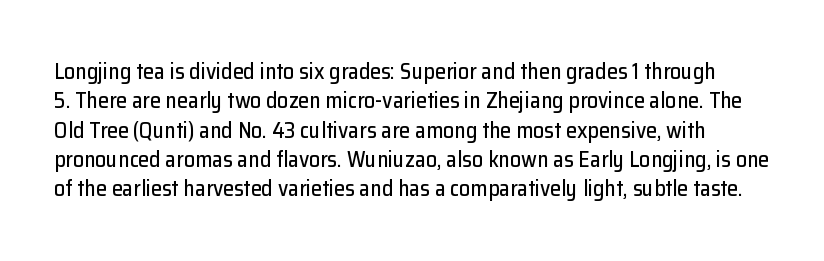
{"italic": "no", "underline": "no", "line_spacing": "normal", "line_spacing_ratio": 1.33, "letter_spacing": "normal", "letter_spacing_em": 0.0, "glyph_px": 22}
